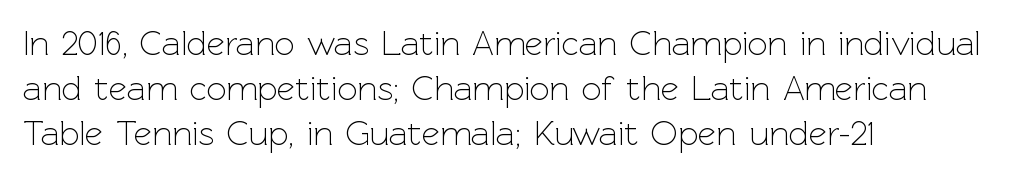
Ascenders rise straight up at ninety degrees. Has an underline been added? It has not. Proportional: the letters do not fall into vertical columns. Is the stroke heavy? The answer is a plain regular-or-lighter. Alignment: flush left. Here the glyphs are tracked normally, forming tight word shapes.
